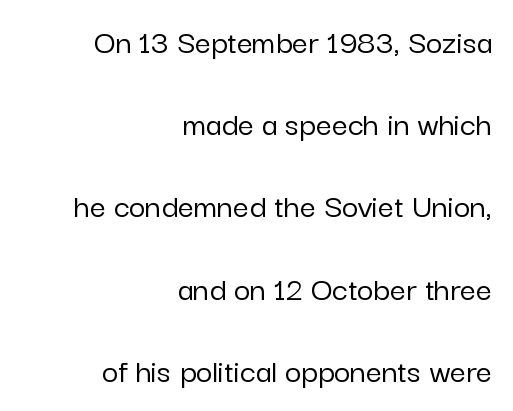
Here the glyphs are tracked normally, forming tight word shapes. No italicization has been applied; the sample stays upright. You could not count columns in this text — the font is proportionally spaced. In CSS terms this would be text-align: right.
